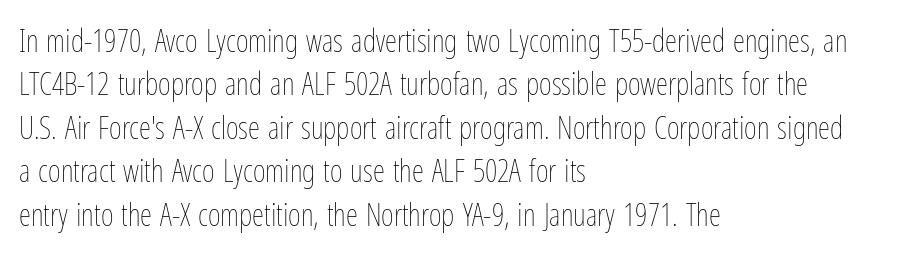
The image shows 31 px thin, condensed type, upright; set left-aligned, normal line spacing (1.4x), normal letter spacing, not underlined; low stroke contrast and a medium x-height.
